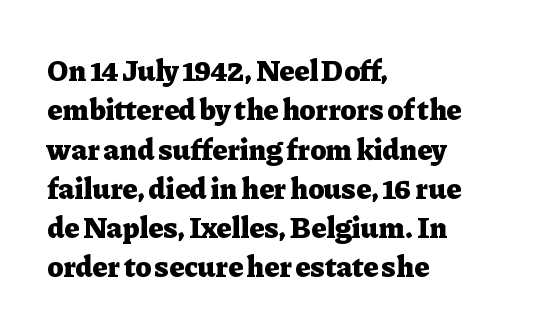
{"serif": "yes", "italic": "no", "bold": "yes", "weight": "heavy", "width": "normal", "stroke_contrast": "low", "x_height": "medium", "monospaced": "no", "underline": "no", "align": "left", "line_spacing": "normal", "line_spacing_ratio": 1.31, "letter_spacing": "normal", "letter_spacing_em": 0.0, "glyph_px": 30}
